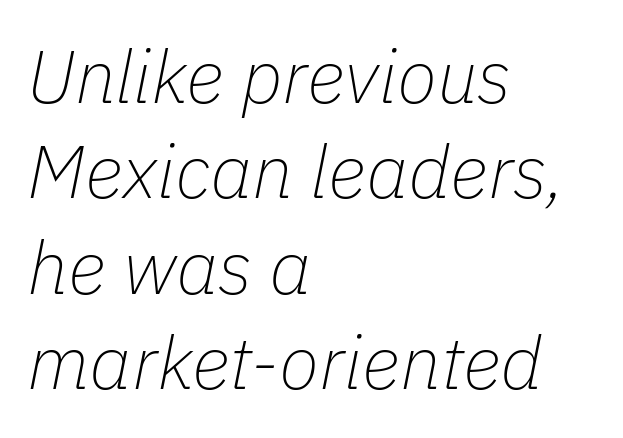
Quick note: italic. Line starts are locked; line ends wander. Think of a printed novel: that variable character pitch is what you see here. Rule under the text: the space is simply empty. This reads as an unemphasized weight, regular at the heaviest. The designer left line spacing at the default.
